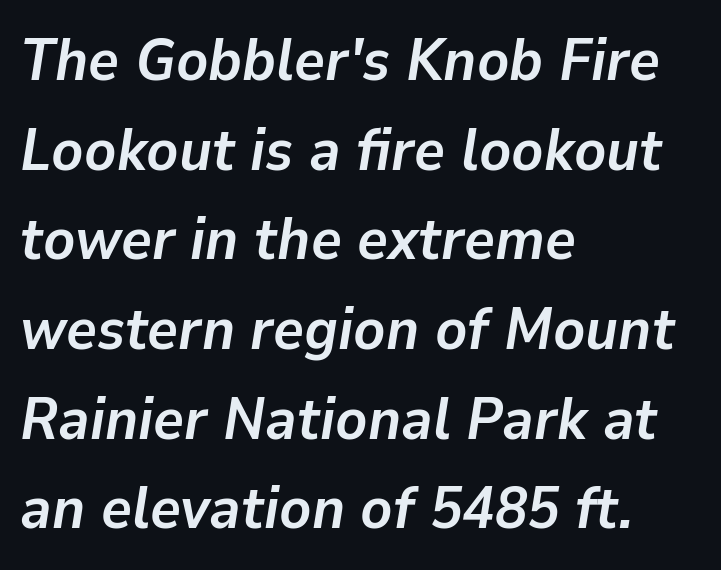
{"italic": "yes", "lean": "right", "slant_degrees": 9, "bold": "yes", "weight": "semibold", "width": "normal", "stroke_contrast": "low", "x_height": "medium", "monospaced": "no", "underline": "no", "align": "left", "line_spacing": "normal", "line_spacing_ratio": 1.52, "letter_spacing": "normal", "letter_spacing_em": 0.0, "glyph_px": 59}
